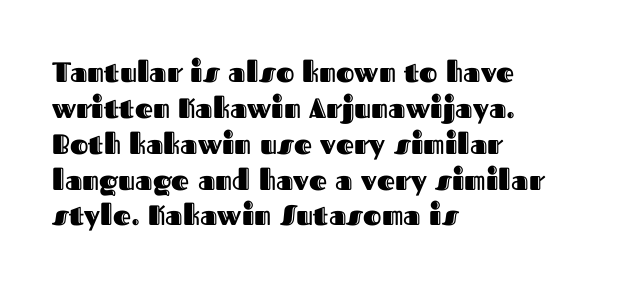
The image shows 28 px text type, upright; set left-aligned, normal line spacing (1.28x), normal letter spacing, not underlined; a medium x-height.
